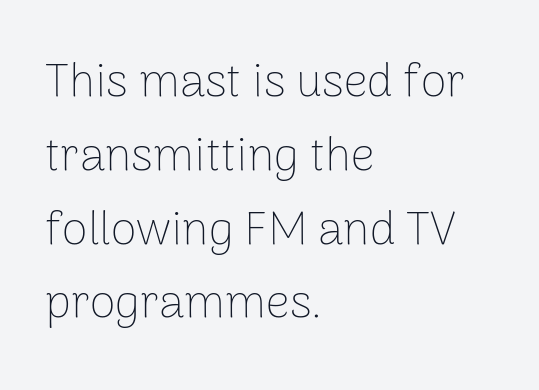
Q: Is the text bold? A: No.
Q: Is the text italic (slanted)? A: No, it is upright.
Q: Is the typeface a serif or a sans-serif typeface? A: Sans-serif.
Q: Is the text underlined? A: No.
Q: How is the paragraph aligned? A: Left-aligned.
Q: Is the spacing between letters normal or unusually wide? A: Normal.
Q: Is the spacing between lines tight, normal or loose? A: Normal.
Q: Width (condensed, normal, or wide)? A: Normal.
Q: Stroke contrast? A: Low.
Q: x-height? A: Medium.
Q: Monospaced? A: No.
